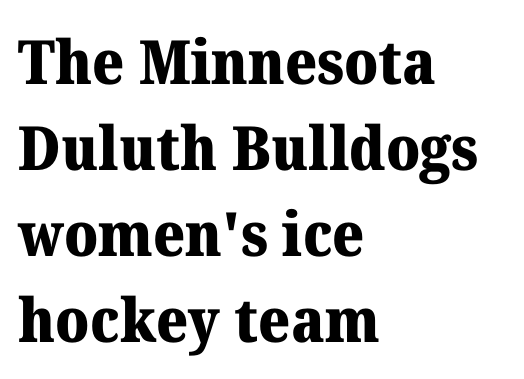
Q: Is the text bold? A: Yes.
Q: Is the text italic (slanted)? A: No, it is upright.
Q: Is the typeface a serif or a sans-serif typeface? A: Serif.
Q: Is the text underlined? A: No.
Q: How is the paragraph aligned? A: Left-aligned.
Q: Is the spacing between letters normal or unusually wide? A: Normal.
Q: Is the spacing between lines tight, normal or loose? A: Normal.
Q: Width (condensed, normal, or wide)? A: Normal.
Q: Stroke contrast? A: Medium.
Q: x-height? A: Medium.
Q: Monospaced? A: No.
